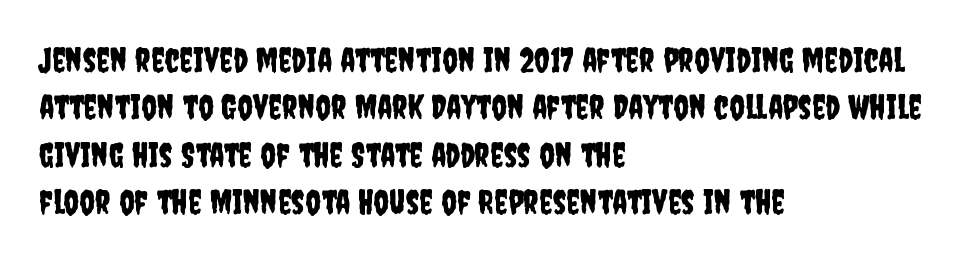
{"serif": "no", "italic": "no", "width": "condensed", "stroke_contrast": "low", "x_height": "large", "monospaced": "no", "underline": "no", "align": "left", "line_spacing": "normal", "line_spacing_ratio": 1.39, "letter_spacing": "normal", "letter_spacing_em": 0.0, "glyph_px": 34}
